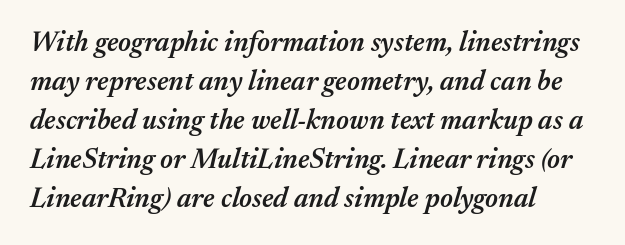
{"italic": "yes", "lean": "right", "slant_degrees": 17, "bold": "semi", "weight": "semibold", "width": "normal", "stroke_contrast": "medium", "x_height": "medium", "monospaced": "no", "underline": "no", "align": "left", "line_spacing": "normal", "line_spacing_ratio": 1.39, "letter_spacing": "normal", "letter_spacing_em": 0.0, "glyph_px": 28}
